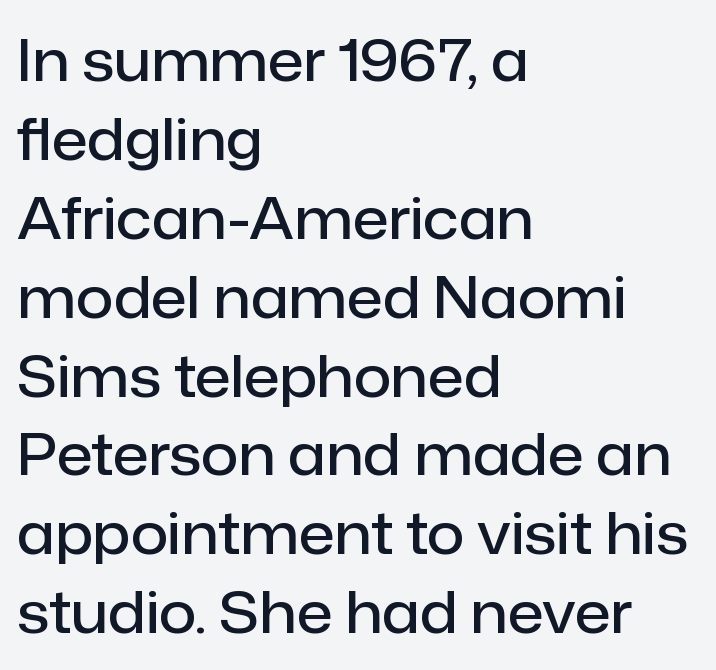
Q: Is the text bold? A: Semi-bold.
Q: Is the text italic (slanted)? A: No, it is upright.
Q: Is the typeface a serif or a sans-serif typeface? A: Sans-serif.
Q: Is the text underlined? A: No.
Q: How is the paragraph aligned? A: Left-aligned.
Q: Is the spacing between letters normal or unusually wide? A: Normal.
Q: Is the spacing between lines tight, normal or loose? A: Normal.
Q: Width (condensed, normal, or wide)? A: Normal.
Q: Stroke contrast? A: Low.
Q: x-height? A: Medium.
Q: Monospaced? A: No.
